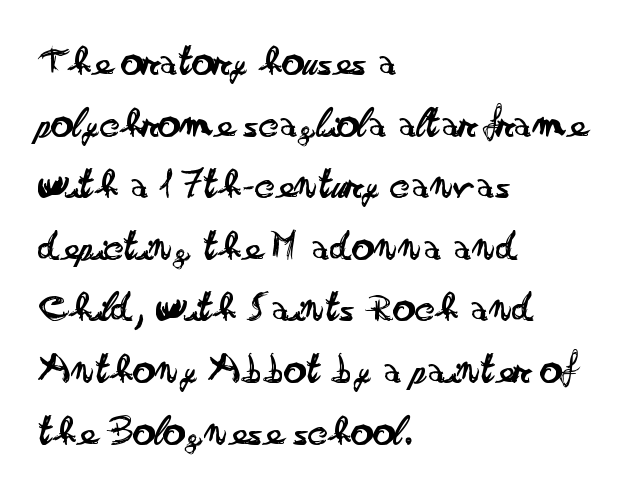
{"serif": "no", "italic": "no", "bold": "no", "weight": "regular", "width": "wide", "stroke_contrast": "low", "x_height": "small", "monospaced": "no", "underline": "no", "align": "left", "line_spacing": "normal", "line_spacing_ratio": 1.4, "letter_spacing": "normal", "letter_spacing_em": 0.0, "glyph_px": 44}
